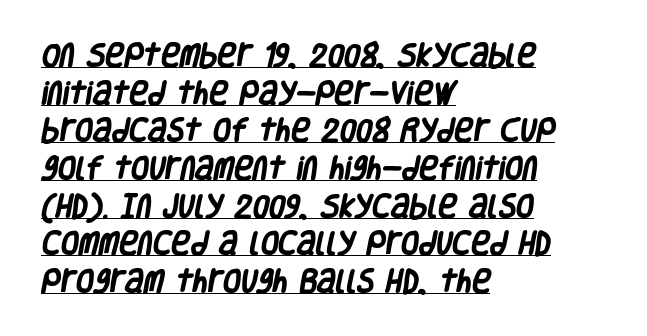
Underline: present. The passage shown stacks its lines at a standard gap. The tracking reads as untouched default to a designer's eye. I'd describe the lettering as bold — thick and assertive. Does the copy run flush right? No — it runs flush left.
